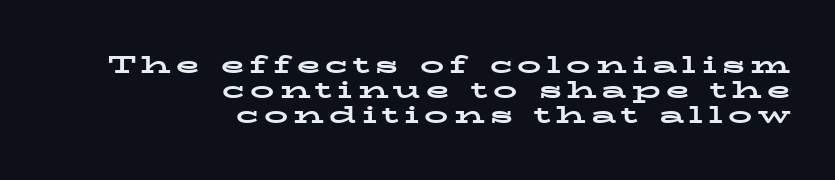
Q: Is the text bold? A: Yes.
Q: Is the text italic (slanted)? A: No, it is upright.
Q: Is the text underlined? A: No.
Q: How is the paragraph aligned? A: Right-aligned.
Q: Is the spacing between letters normal or unusually wide? A: Unusually wide.
Q: Is the spacing between lines tight, normal or loose? A: Tight.
